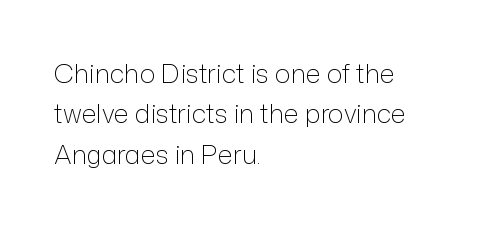
Q: Is the text bold? A: No.
Q: Is the text italic (slanted)? A: No, it is upright.
Q: Is the text underlined? A: No.
Q: How is the paragraph aligned? A: Left-aligned.
Q: Is the spacing between letters normal or unusually wide? A: Normal.
Q: Is the spacing between lines tight, normal or loose? A: Normal.
